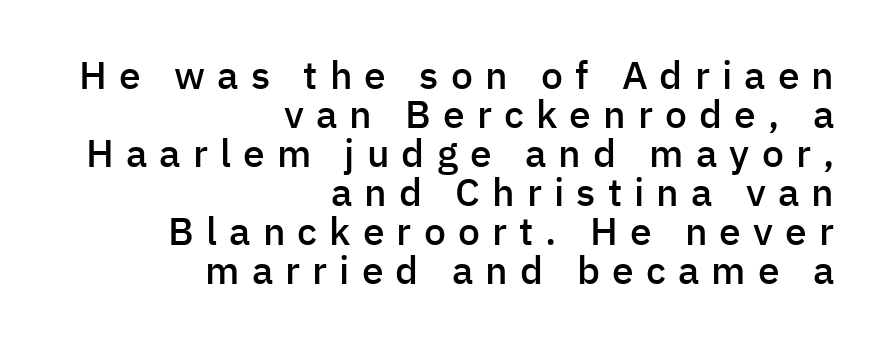
Q: Is the text bold? A: Semi-bold.
Q: Is the text italic (slanted)? A: No, it is upright.
Q: Is the typeface a serif or a sans-serif typeface? A: Sans-serif.
Q: Is the text underlined? A: No.
Q: How is the paragraph aligned? A: Right-aligned.
Q: Is the spacing between letters normal or unusually wide? A: Unusually wide.
Q: Is the spacing between lines tight, normal or loose? A: Tight.
Q: Width (condensed, normal, or wide)? A: Normal.
Q: Stroke contrast? A: Low.
Q: x-height? A: Medium.
Q: Monospaced? A: No.
